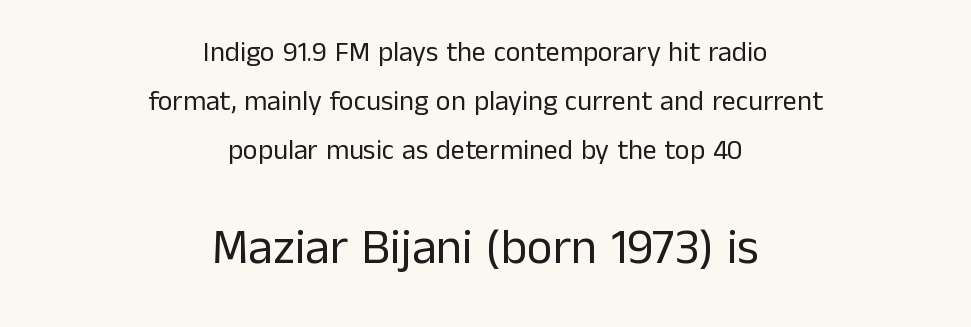
The type is set solid horizontally, with unmodified tracking. The rag falls on both sides of this text block equally. The passage shown is typed in a proportional face where columns would drift. Size contrast runs from small at the top to large at the bottom. Has an underline been added? It has not. You can tell from the bare stems that sans-serif type was used.
